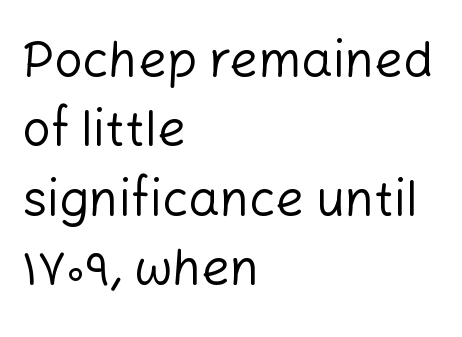
The image shows 50 px regular-weight sans-serif type, upright; set left-aligned, normal line spacing (1.39x), normal letter spacing, not underlined; low stroke contrast and a medium x-height.
